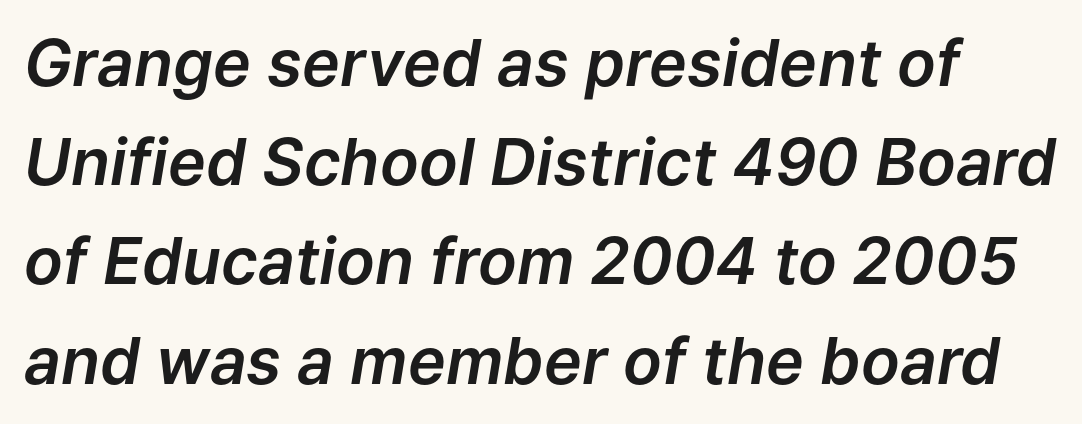
Spacing verdict: proportional, widths tailored to each character. In terms of posture, this sample is oblique. Compared with typical paragraphs, the rows here are spaced about the same. Look at the tracking — it's just the regular setting, nothing added. Descenders are the only things crossing below the line.
